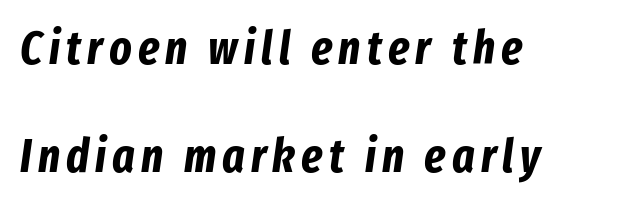
{"italic": "yes", "lean": "right", "slant_degrees": 8, "bold": "yes", "weight": "bold", "width": "condensed", "stroke_contrast": "low", "x_height": "medium", "monospaced": "no", "underline": "no", "align": "left", "line_spacing": "loose", "line_spacing_ratio": 2.3, "glyph_px": 47}
